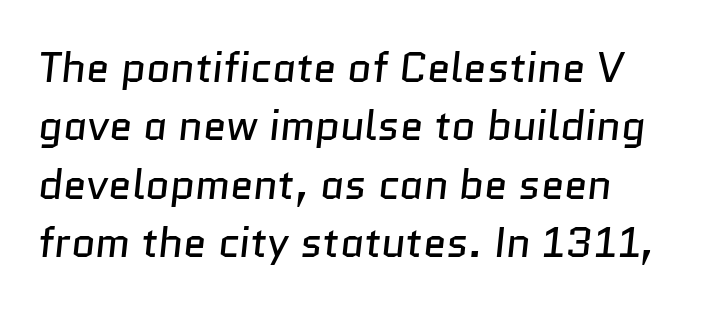
The image shows 42 px regular-weight sans-serif type; set left-aligned, normal line spacing (1.39x), normal letter spacing, not underlined; low stroke contrast and a medium x-height.
